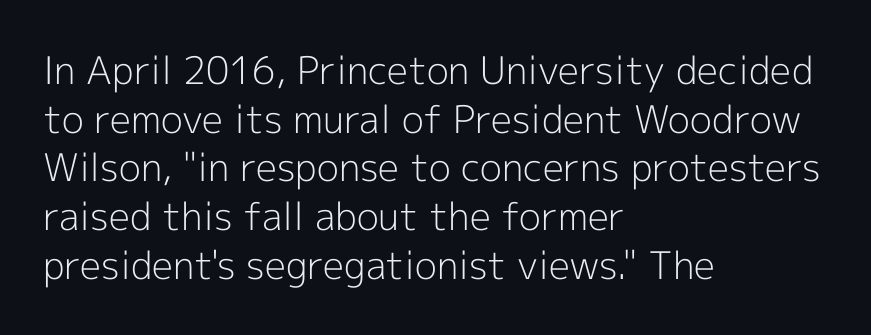
Q: Is the text bold? A: No.
Q: Is the text italic (slanted)? A: No, it is upright.
Q: Is the typeface a serif or a sans-serif typeface? A: Sans-serif.
Q: Is the text underlined? A: No.
Q: How is the paragraph aligned? A: Left-aligned.
Q: Is the spacing between letters normal or unusually wide? A: Normal.
Q: Is the spacing between lines tight, normal or loose? A: Normal.
Q: Width (condensed, normal, or wide)? A: Normal.
Q: x-height? A: Medium.
Q: Monospaced? A: No.
